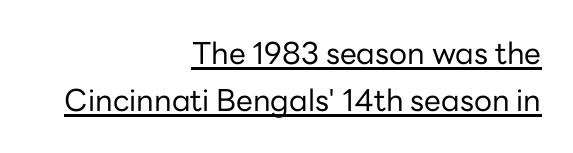
{"serif": "no", "italic": "no", "bold": "no", "weight": "regular", "width": "normal", "stroke_contrast": "low", "x_height": "medium", "monospaced": "no", "underline": "yes", "align": "right", "line_spacing": "normal", "line_spacing_ratio": 1.57, "letter_spacing": "normal", "letter_spacing_em": 0.0, "glyph_px": 30}
